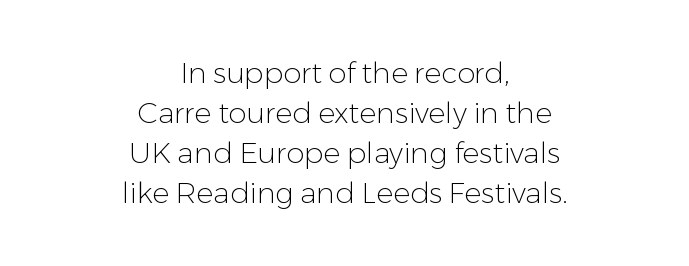
Q: Is the text bold? A: No.
Q: Is the text italic (slanted)? A: No, it is upright.
Q: Is the typeface a serif or a sans-serif typeface? A: Sans-serif.
Q: Is the text underlined? A: No.
Q: How is the paragraph aligned? A: Centered.
Q: Is the spacing between letters normal or unusually wide? A: Normal.
Q: Is the spacing between lines tight, normal or loose? A: Normal.
Q: Width (condensed, normal, or wide)? A: Normal.
Q: Stroke contrast? A: Low.
Q: x-height? A: Medium.
Q: Monospaced? A: No.
